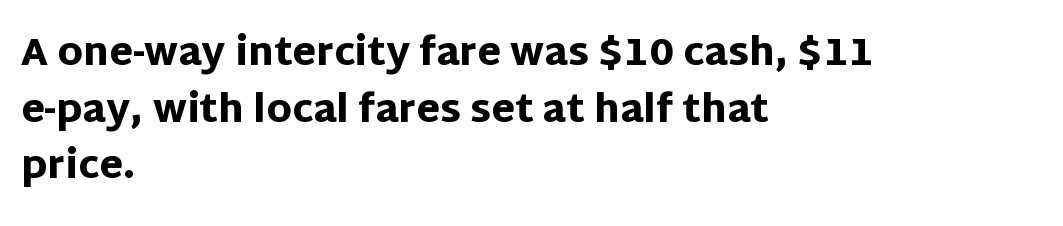
The image shows 38 px heavy sans-serif type, upright; set left-aligned, normal line spacing (1.49x), normal letter spacing, not underlined; low stroke contrast and a large x-height.
